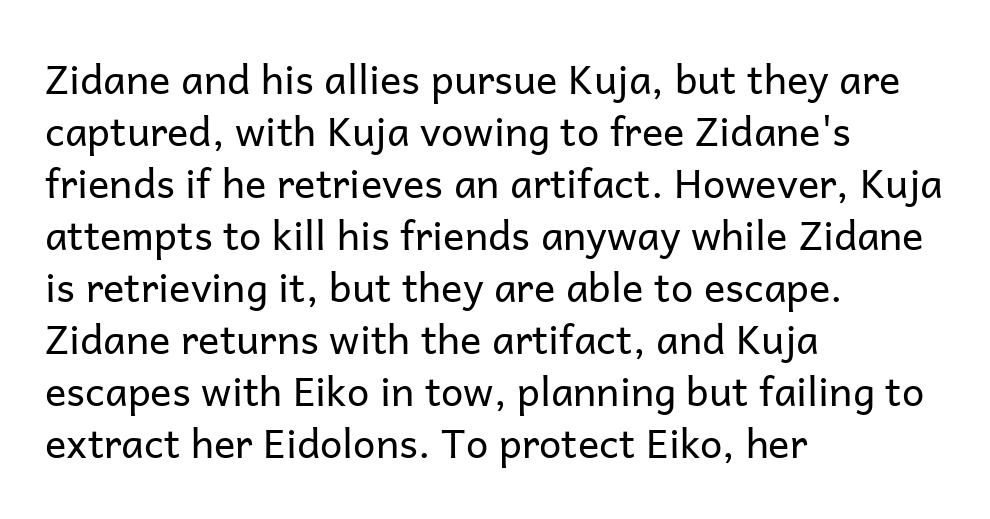
The lettering holds an erect, upright posture throughout. The rendering uses natural spacing where letterforms have individual widths. Notice how the passage keeps a crisp vertical edge on the left only. Students, observe: this is what conventionally led text looks like. The string is rendered with underlining switched off.
